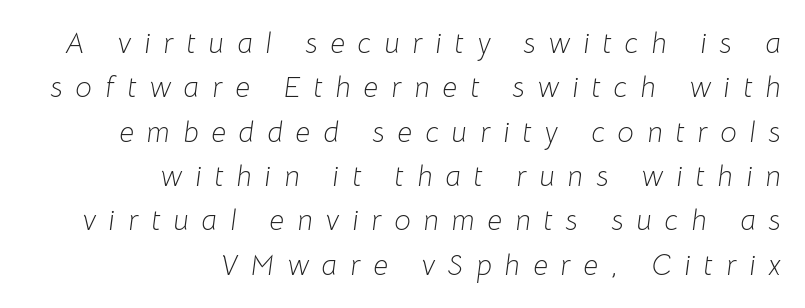
The image shows 29 px light type, italic (leaning right); set right-aligned, normal line spacing (1.53x), unusually wide letter spacing (+0.45 em), not underlined; low stroke contrast and a medium x-height.
